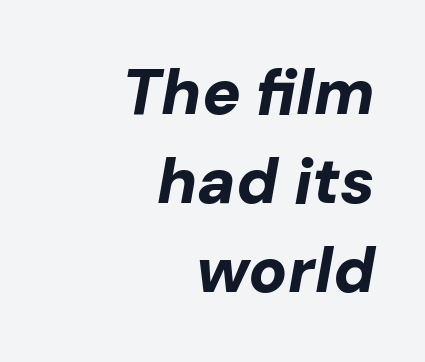
The image shows 64 px bold type, italic (leaning right); set right-aligned, normal line spacing (1.39x), normal letter spacing, not underlined; low stroke contrast and a medium x-height.
